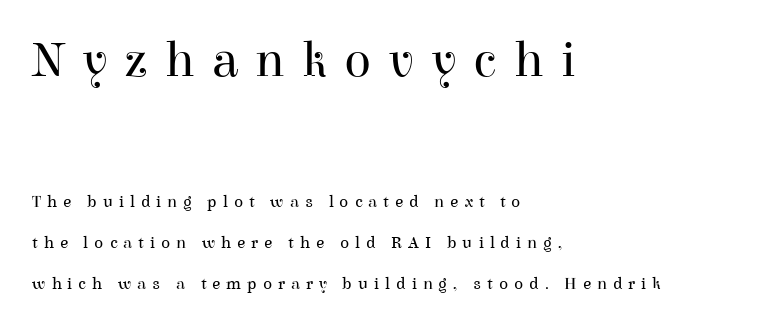
Q: Is the text bold? A: No.
Q: Is the text italic (slanted)? A: No, it is upright.
Q: Is the typeface a serif or a sans-serif typeface? A: Serif.
Q: Is the text underlined? A: No.
Q: How is the paragraph aligned? A: Left-aligned.
Q: Is the spacing between letters normal or unusually wide? A: Unusually wide.
Q: Is the spacing between lines tight, normal or loose? A: Loose.
Q: Which block of text is set in a larger size, the first (top) or the second (bottom)? A: The first (top) one.
Q: Width (condensed, normal, or wide)? A: Normal.
Q: Stroke contrast? A: High.
Q: x-height? A: Medium.
Q: Monospaced? A: No.
